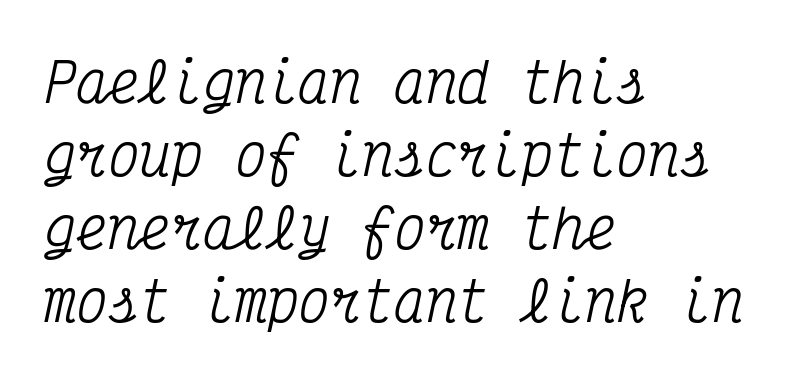
{"serif": "yes", "italic": "yes", "lean": "right", "slant_degrees": 12, "width": "condensed", "stroke_contrast": "medium", "x_height": "medium", "monospaced": "yes", "underline": "no", "align": "left", "line_spacing": "normal", "line_spacing_ratio": 1.38, "letter_spacing": "normal", "letter_spacing_em": 0.0, "glyph_px": 53}
